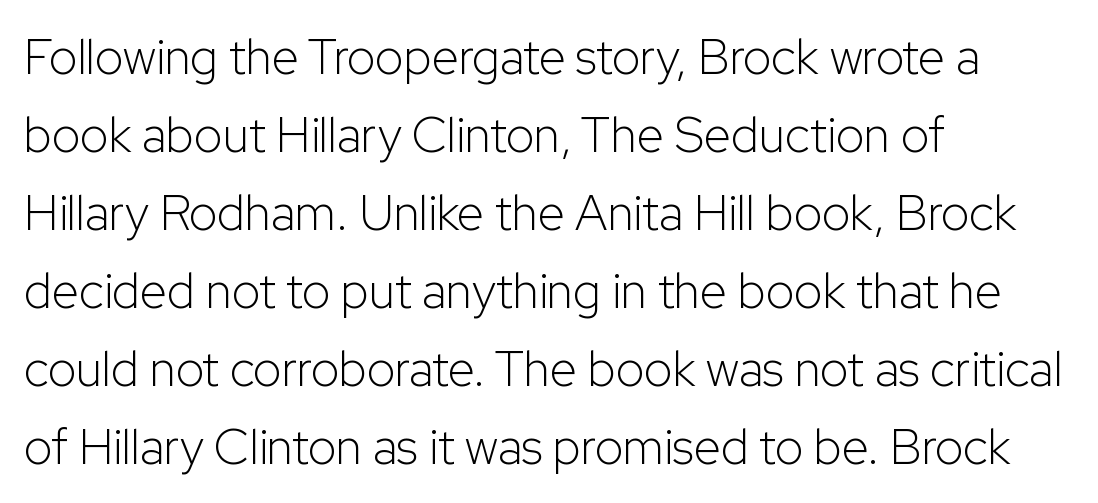
{"serif": "no", "italic": "no", "bold": "no", "weight": "light", "width": "normal", "stroke_contrast": "low", "x_height": "medium", "monospaced": "no", "underline": "no", "align": "left", "line_spacing": "normal", "line_spacing_ratio": 1.59, "letter_spacing": "normal", "letter_spacing_em": 0.0, "glyph_px": 49}
